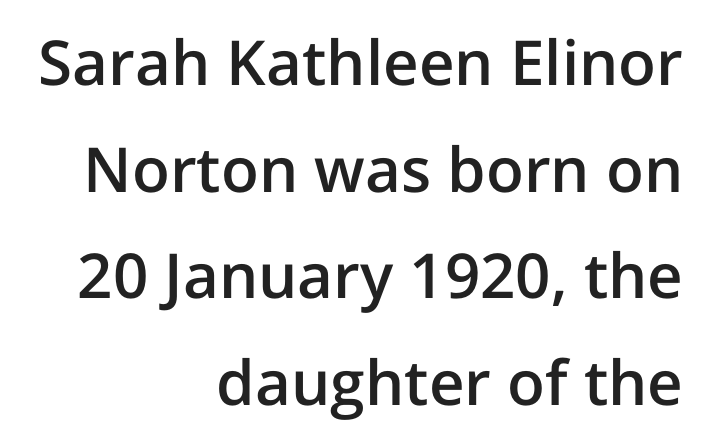
Here the glyphs are tracked normally, forming tight word shapes. Font category for this specimen: sans-serif. Each row of text sits above clean, open space. Its strokes are somewhat broadened, the hallmark of semibold type.
